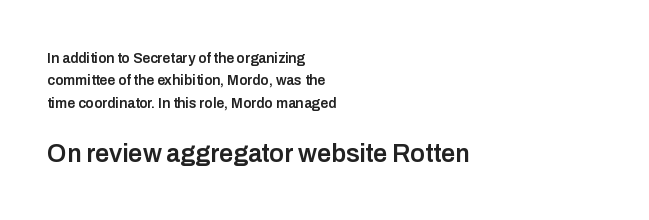
The image shows 25 px text type, upright; set left-aligned, normal line spacing (1.59x), normal letter spacing, not underlined; the second (bottom) block is 1.79x larger.
